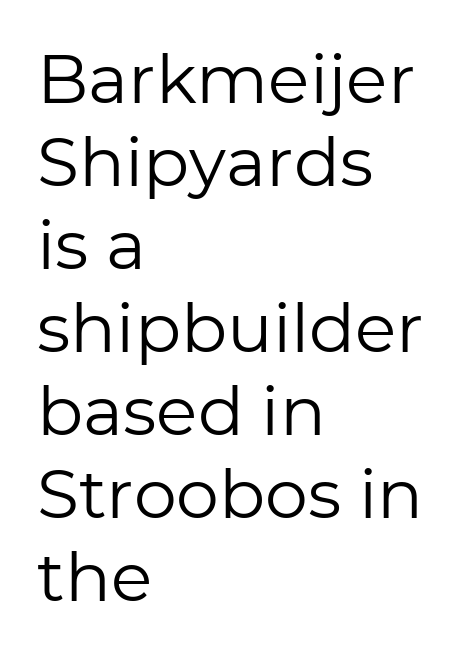
The image shows 68 px regular-weight sans-serif type, upright; set left-aligned, line spacing 1.22x, normal letter spacing, not underlined; low stroke contrast and a medium x-height.
